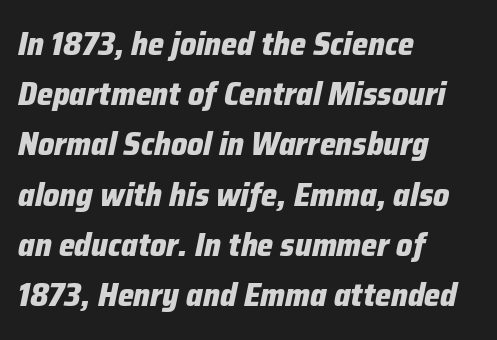
{"italic": "yes", "lean": "right", "slant_degrees": 12, "bold": "yes", "weight": "heavy", "width": "normal", "stroke_contrast": "low", "x_height": "medium", "monospaced": "no", "underline": "no", "align": "left", "line_spacing": "normal", "line_spacing_ratio": 1.57, "letter_spacing": "normal", "letter_spacing_em": 0.0, "glyph_px": 32}
